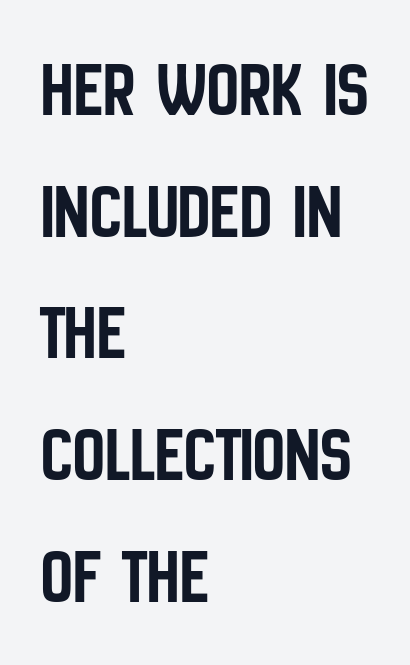
Unlike a traditional serif, this face leaves its strokes unadorned. No word sits above an underline. These lines are rendered in a variable-pitch font. Every stem runs plumb, perpendicular to the baseline.
